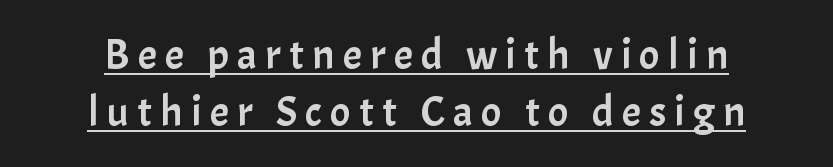
{"serif": "no", "italic": "no", "width": "normal", "stroke_contrast": "low", "x_height": "medium", "monospaced": "no", "underline": "yes", "align": "center", "line_spacing": "normal", "line_spacing_ratio": 1.32, "glyph_px": 43}
